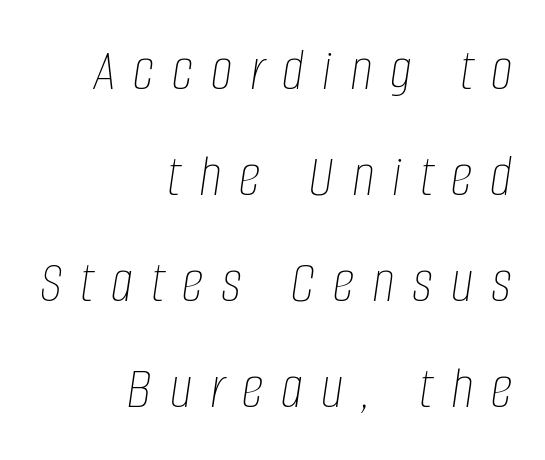
Q: Is the text bold? A: No.
Q: Is the text italic (slanted)? A: Yes, it leans right by about 8 degrees.
Q: Is the text underlined? A: No.
Q: How is the paragraph aligned? A: Right-aligned.
Q: Is the spacing between letters normal or unusually wide? A: Unusually wide.
Q: Width (condensed, normal, or wide)? A: Condensed.
Q: Stroke contrast? A: Low.
Q: x-height? A: Large.
Q: Monospaced? A: No.
